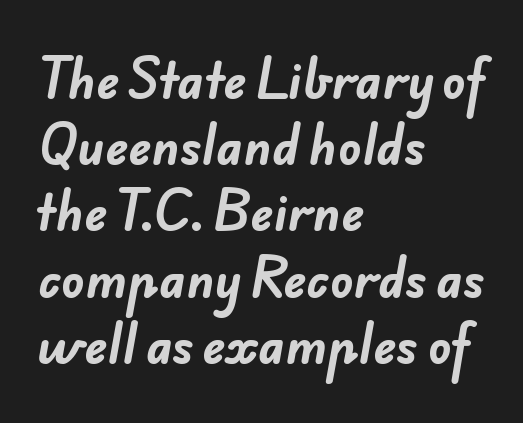
The image shows 48 px bold sans-serif type; set left-aligned, normal line spacing (1.38x), normal letter spacing, not underlined; low stroke contrast and a small x-height.
